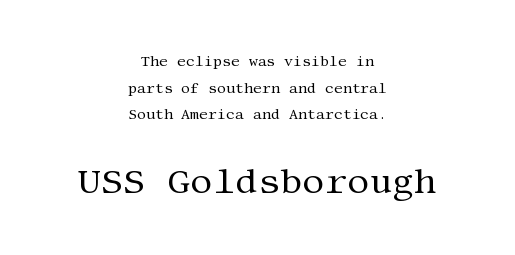
The image shows 35 px regular-weight serif type, upright; set centered, loose line spacing (1.9x), normal letter spacing, not underlined; the second (bottom) block is 2.5x larger; medium stroke contrast and a large x-height.
